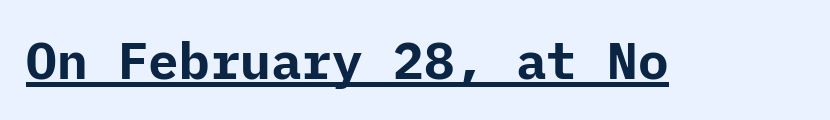
The image shows 51 px bold sans-serif type, upright; set normal letter spacing, underlined; low stroke contrast and a medium x-height.
